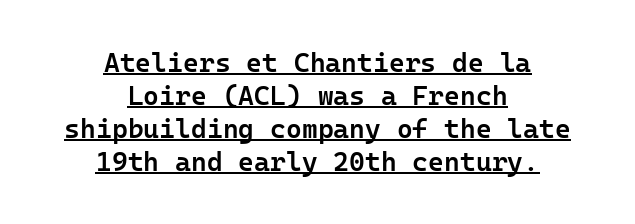
These lines were composed using upright roman letters. Layout note: lines centered. Is the letter spacing exaggerated? No — it looks like the ordinary default. Beneath each row of characters lies a ruled line. A bit beefed up — I'd call it semibold rather than bold.
